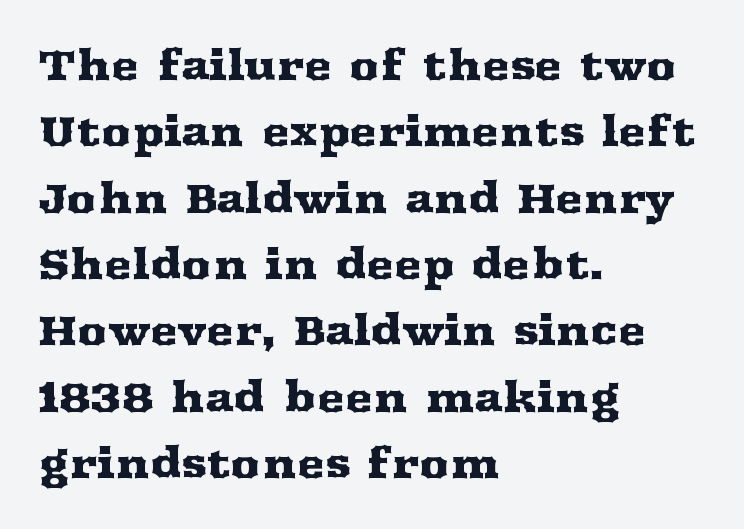
How would I describe the line gaps? Plain and ordinary. Casual observation: everything's shoved over to the left. Style check: upright. The gaps between neighbouring characters are ordinary and unremarkable. Character widths vary here, with narrow letters taking less room than wide ones.
